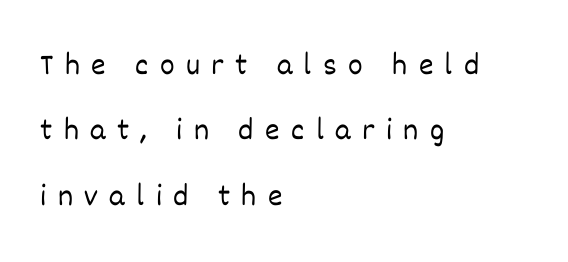
Q: Is the text bold? A: No.
Q: Is the text italic (slanted)? A: No, it is upright.
Q: Is the text underlined? A: No.
Q: How is the paragraph aligned? A: Left-aligned.
Q: Is the spacing between letters normal or unusually wide? A: Unusually wide.
Q: Is the spacing between lines tight, normal or loose? A: Loose.
Q: Width (condensed, normal, or wide)? A: Normal.
Q: Stroke contrast? A: Low.
Q: x-height? A: Large.
Q: Monospaced? A: No.
